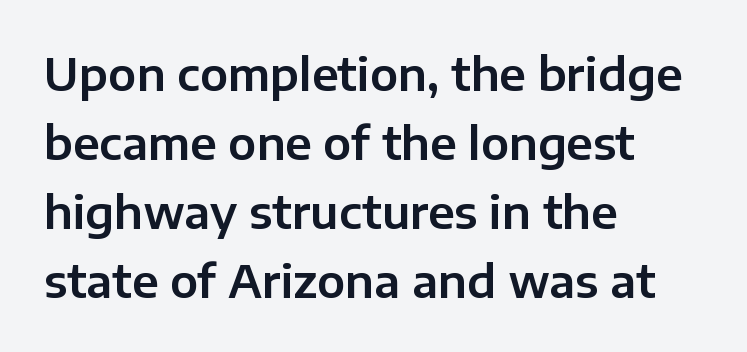
{"serif": "no", "italic": "no", "width": "normal", "stroke_contrast": "low", "x_height": "medium", "monospaced": "no", "underline": "no", "align": "left", "line_spacing": "normal", "line_spacing_ratio": 1.53, "letter_spacing": "normal", "letter_spacing_em": 0.0, "glyph_px": 45}
